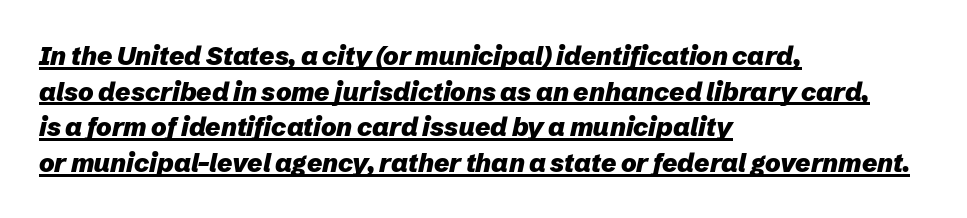
The image shows 26 px bold type, italic (leaning right); set left-aligned, normal line spacing (1.37x), normal letter spacing, underlined.
